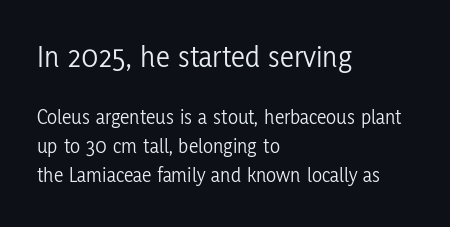
The typeface chosen for these lines omits serifs. Words appear dense and cohesive because spacing is normal. The font sits on the lighter half of the weight spectrum, regular included. Designer's note — italics off, roman on.
